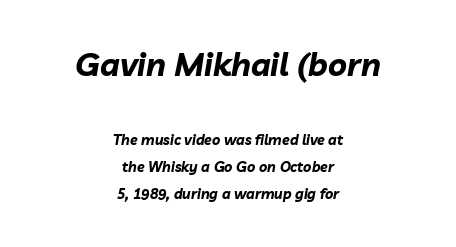
Q: Is the text bold? A: Yes.
Q: Is the text italic (slanted)? A: Yes, it leans right by about 10 degrees.
Q: Is the text underlined? A: No.
Q: How is the paragraph aligned? A: Centered.
Q: Is the spacing between letters normal or unusually wide? A: Normal.
Q: Is the spacing between lines tight, normal or loose? A: Loose.
Q: Which block of text is set in a larger size, the first (top) or the second (bottom)? A: The first (top) one.
Q: Width (condensed, normal, or wide)? A: Normal.
Q: Stroke contrast? A: Low.
Q: x-height? A: Medium.
Q: Monospaced? A: No.
